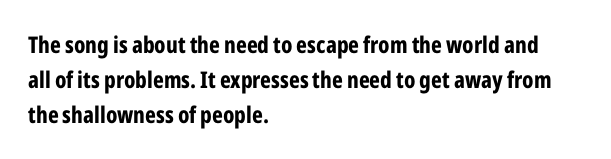
Q: Is the text bold? A: Yes.
Q: Is the text italic (slanted)? A: No, it is upright.
Q: Is the text underlined? A: No.
Q: How is the paragraph aligned? A: Left-aligned.
Q: Is the spacing between letters normal or unusually wide? A: Normal.
Q: Is the spacing between lines tight, normal or loose? A: Normal.
